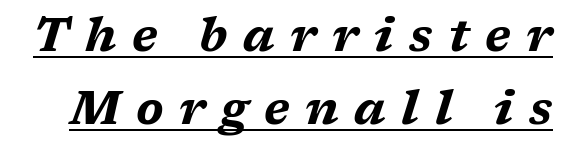
Posture: slanted. Compared with typical body copy, the letter spacing here is much looser. This sample has the flowing, uneven cadence of proportional lettering. Glance below the letters and you will spot a drawn line. Evenly set lines give the paragraph a standard silhouette. In terms of weight, the rendering is a true, heavy bold.
